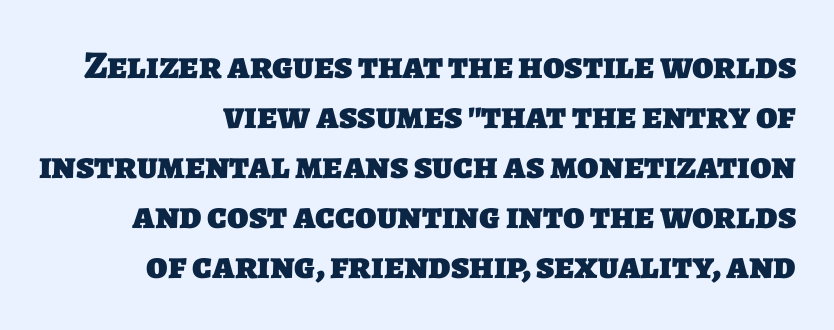
The image shows 39 px heavy sans-serif type; set right-aligned, normal line spacing (1.28x), normal letter spacing, not underlined; low stroke contrast and a large x-height.
